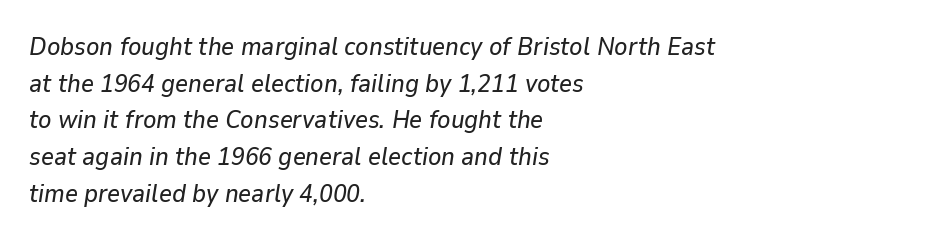
Default kerning and tracking; the words read as compact shapes. The rendering anchors every line to the left-hand side. If you drew a line through each stem, it would be angled. Honestly, there is no underline to notice here at all. The vertical gap from one line to the next is medium.
